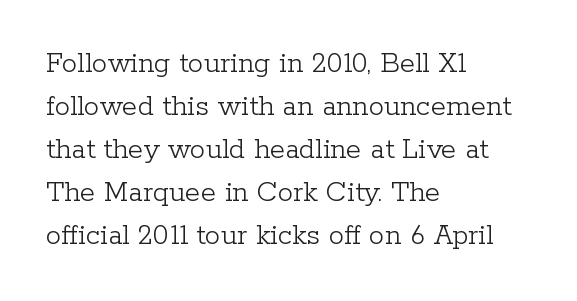
Q: Is the text bold? A: No.
Q: Is the text italic (slanted)? A: No, it is upright.
Q: Is the typeface a serif or a sans-serif typeface? A: Serif.
Q: Is the text underlined? A: No.
Q: How is the paragraph aligned? A: Left-aligned.
Q: Is the spacing between letters normal or unusually wide? A: Normal.
Q: Is the spacing between lines tight, normal or loose? A: Normal.
Q: Width (condensed, normal, or wide)? A: Normal.
Q: Stroke contrast? A: Low.
Q: x-height? A: Medium.
Q: Monospaced? A: No.
